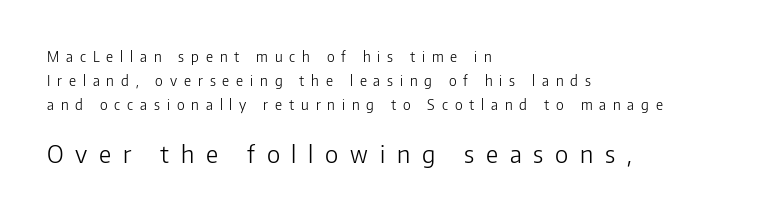
The image shows 24 px text type, upright; set left-aligned, line spacing 1.71x, unusually wide letter spacing (+0.49 em), not underlined; the second (bottom) block is 1.71x larger.
